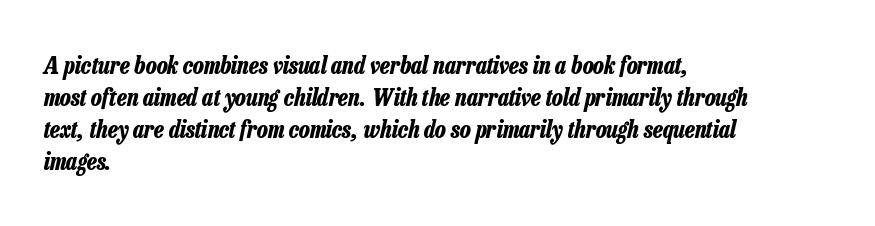
The letters sit at their default tracking, neither squeezed nor spread. The rendering anchors every line to the left-hand side. The gap between lines stays unmarked. The text carries the slant typical of an italic or oblique font. Is the type bold? Yes — the strokes are clearly thick and heavy. The vertical gap from one line to the next is medium.
